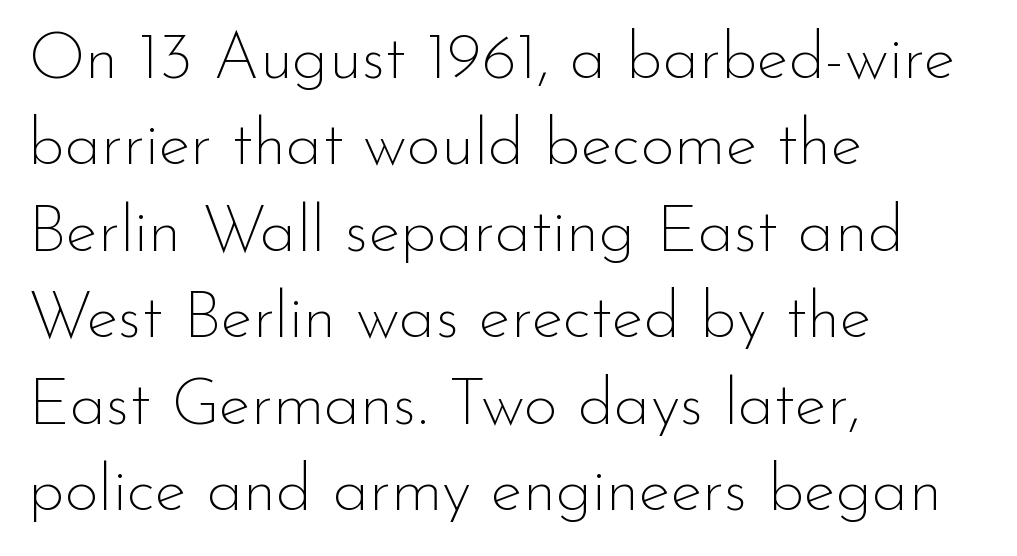
Q: Is the text bold? A: No.
Q: Is the text italic (slanted)? A: No, it is upright.
Q: Is the typeface a serif or a sans-serif typeface? A: Sans-serif.
Q: Is the text underlined? A: No.
Q: How is the paragraph aligned? A: Left-aligned.
Q: Is the spacing between letters normal or unusually wide? A: Normal.
Q: Is the spacing between lines tight, normal or loose? A: Normal.
Q: Width (condensed, normal, or wide)? A: Normal.
Q: Stroke contrast? A: Low.
Q: x-height? A: Small.
Q: Monospaced? A: No.
